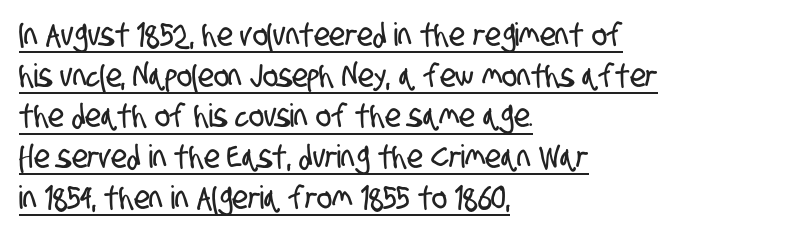
The rendering anchors every line to the left-hand side. Font category for this specimen: sans-serif. The horizontal fit of the characters is conventional and even. Students, observe: this is what conventionally led text looks like. This sample carries an underscore along the baseline area.
